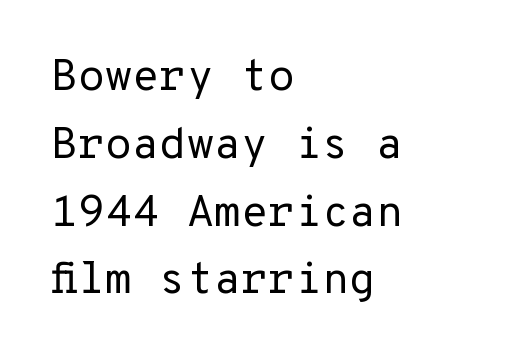
Ink coverage per letter is moderate at most. Anything drawn beneath the words? Only blank space. Nothing unusual about the tracking: characters are spaced as the font intends. This sample keeps an unexceptional amount of space between lines.
